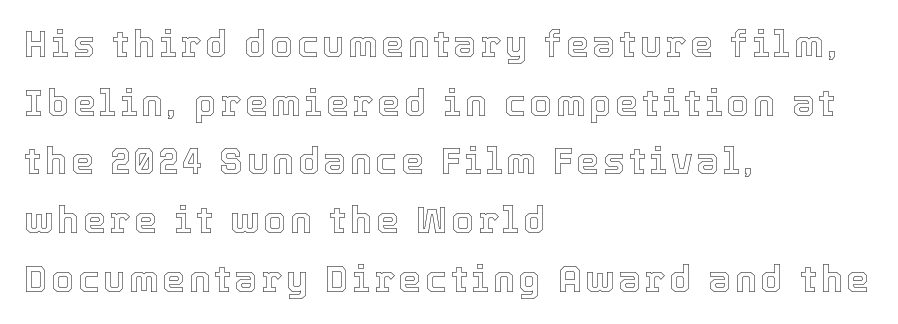
The image shows 36 px text type, upright; set left-aligned, normal line spacing (1.63x), not underlined; a medium x-height.
